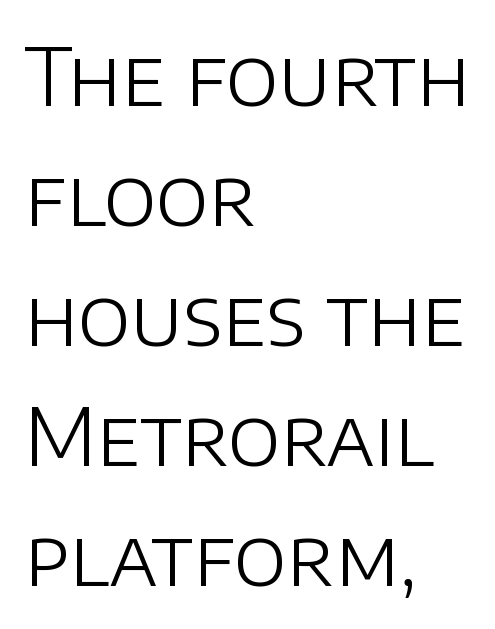
Q: Is the text bold? A: No.
Q: Is the text italic (slanted)? A: No, it is upright.
Q: Is the typeface a serif or a sans-serif typeface? A: Sans-serif.
Q: Is the text underlined? A: No.
Q: How is the paragraph aligned? A: Left-aligned.
Q: Is the spacing between letters normal or unusually wide? A: Normal.
Q: Is the spacing between lines tight, normal or loose? A: Normal.
Q: Width (condensed, normal, or wide)? A: Normal.
Q: Stroke contrast? A: Low.
Q: x-height? A: Large.
Q: Monospaced? A: No.
